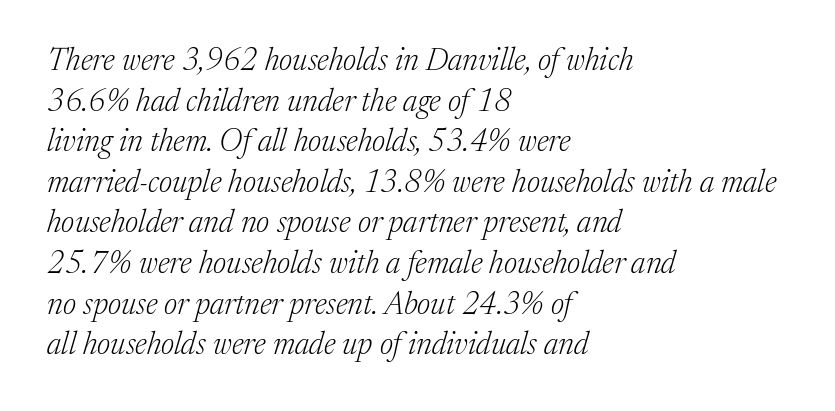
Q: Is the text bold? A: No.
Q: Is the text italic (slanted)? A: Yes, it leans right by about 17 degrees.
Q: Is the typeface a serif or a sans-serif typeface? A: Serif.
Q: Is the text underlined? A: No.
Q: How is the paragraph aligned? A: Left-aligned.
Q: Is the spacing between letters normal or unusually wide? A: Normal.
Q: Is the spacing between lines tight, normal or loose? A: Normal.
Q: Width (condensed, normal, or wide)? A: Normal.
Q: Stroke contrast? A: Medium.
Q: x-height? A: Medium.
Q: Monospaced? A: No.
